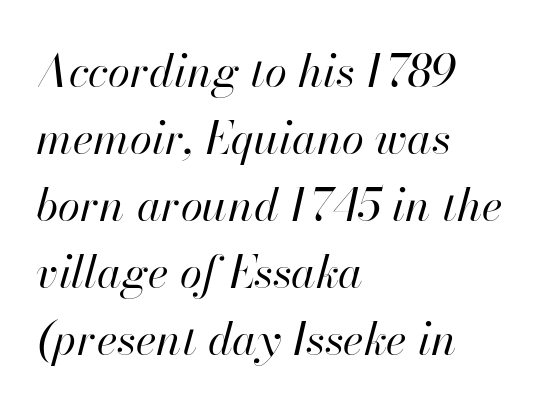
{"italic": "yes", "lean": "right", "slant_degrees": 13, "bold": "no", "weight": "regular", "width": "normal", "stroke_contrast": "high", "x_height": "small", "monospaced": "no", "underline": "no", "align": "left", "line_spacing": "normal", "line_spacing_ratio": 1.49, "letter_spacing": "normal", "letter_spacing_em": 0.0, "glyph_px": 45}
